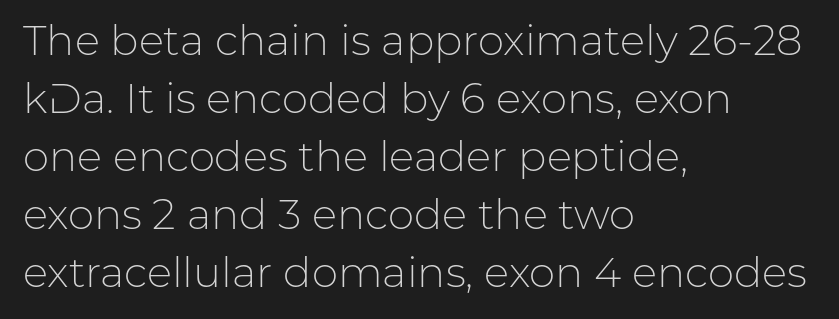
The image shows 42 px light sans-serif type, upright; set left-aligned, normal line spacing (1.38x), normal letter spacing, not underlined; low stroke contrast and a medium x-height.
